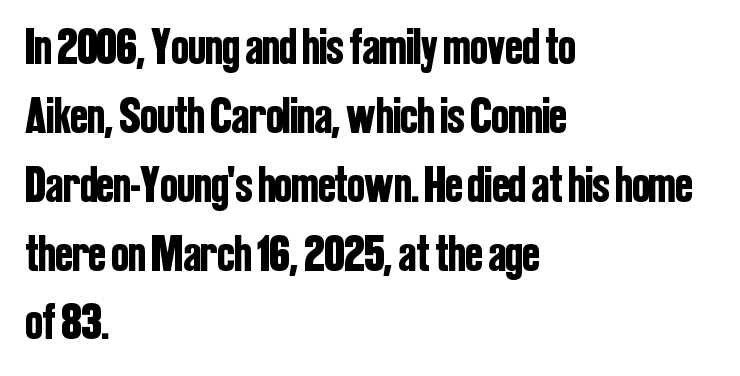
{"serif": "no", "italic": "no", "width": "condensed", "stroke_contrast": "low", "x_height": "medium", "monospaced": "no", "underline": "no", "align": "left", "line_spacing": "normal", "line_spacing_ratio": 1.35, "letter_spacing": "normal", "letter_spacing_em": 0.0, "glyph_px": 51}
